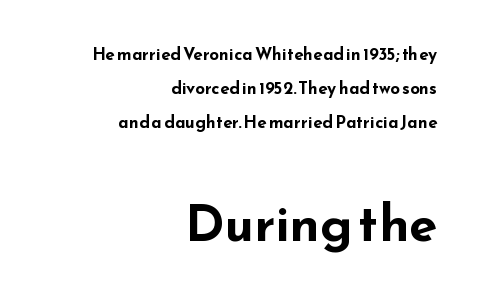
Type style note: lacks serifs. A student would call this right alignment; a typographer would say flush right, rag left. Tracking value appears to be zero — textbook default spacing. This sample uses an upright cut, with every glyph sitting square on the baseline.
